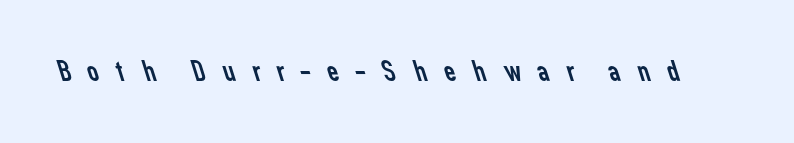
This rendering widens character spacing well past its baseline value. Letters rest on an invisible, unmarked baseline. The weight tops out at a normal text grade. Letterform terminals end flat and unadorned throughout the passage. The passage shown is typed in a proportional face where columns would drift.
